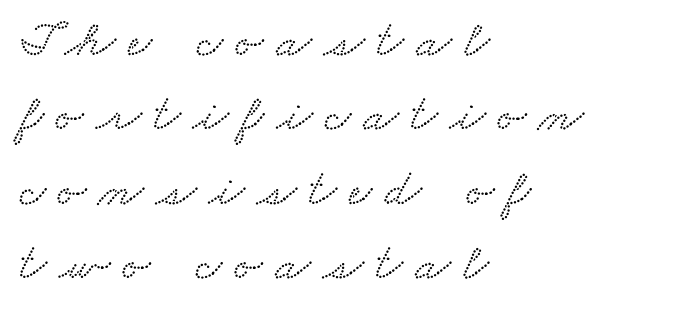
Regarding leading, the lines here are spaced in the standard way. The font family rendered here belongs to the serif group. Underline: absent. Do the characters align in a grid? No, the font is proportional. The rag falls on the right side of this text block.
